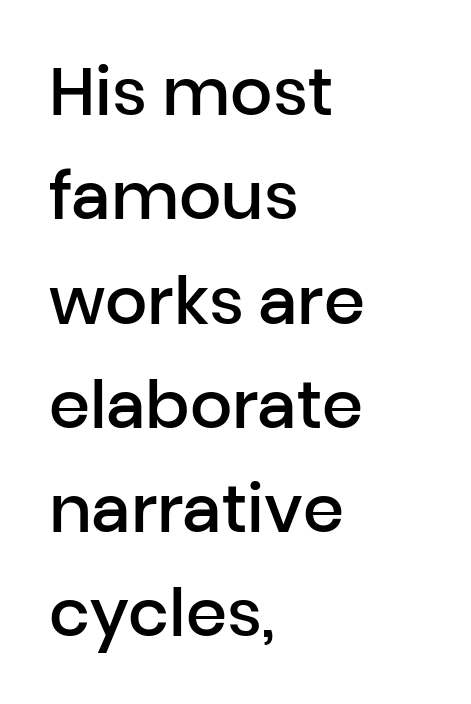
{"serif": "no", "italic": "no", "bold": "semi", "weight": "semibold", "width": "normal", "stroke_contrast": "low", "x_height": "medium", "monospaced": "no", "underline": "no", "align": "left", "line_spacing": "normal", "line_spacing_ratio": 1.58, "letter_spacing": "normal", "letter_spacing_em": 0.0, "glyph_px": 66}
